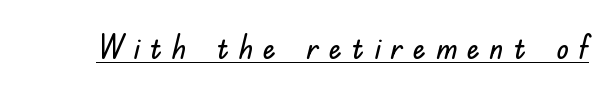
Check the space under the baseline: a stroke is drawn there. Is this a sans? Yes — the strokes have no serifs. Inter-character spacing is expanded well beyond the font's built-in metrics.
